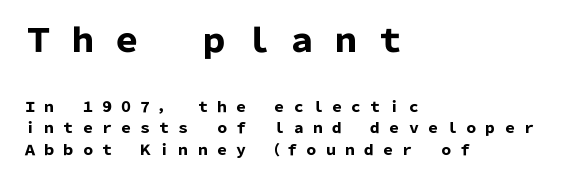
Q: Is the text bold? A: Yes.
Q: Is the text italic (slanted)? A: No, it is upright.
Q: Is the typeface a serif or a sans-serif typeface? A: Sans-serif.
Q: Is the text underlined? A: No.
Q: How is the paragraph aligned? A: Left-aligned.
Q: Is the spacing between letters normal or unusually wide? A: Unusually wide.
Q: Is the spacing between lines tight, normal or loose? A: Normal.
Q: Which block of text is set in a larger size, the first (top) or the second (bottom)? A: The first (top) one.
Q: Width (condensed, normal, or wide)? A: Normal.
Q: Stroke contrast? A: Low.
Q: x-height? A: Medium.
Q: Monospaced? A: No.
